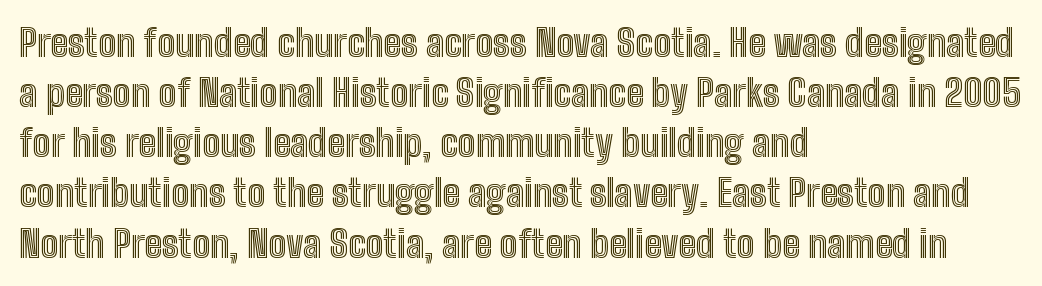
Q: Is the text italic (slanted)? A: No, it is upright.
Q: Is the text underlined? A: No.
Q: How is the paragraph aligned? A: Left-aligned.
Q: Is the spacing between letters normal or unusually wide? A: Normal.
Q: Is the spacing between lines tight, normal or loose? A: Normal.
Q: Width (condensed, normal, or wide)? A: Condensed.
Q: x-height? A: Medium.
Q: Monospaced? A: No.
